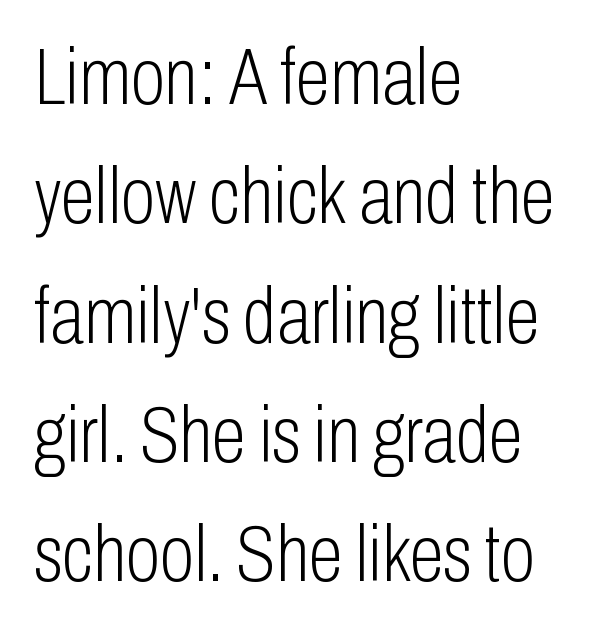
The image shows 79 px light, condensed sans-serif type, upright; set left-aligned, normal line spacing (1.51x), normal letter spacing, not underlined; low stroke contrast and a medium x-height.
